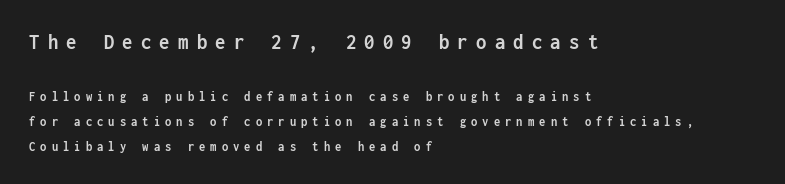
The image shows 23 px bold type, upright; set left-aligned, line spacing 1.78x, unusually wide letter spacing (+0.36 em), not underlined; the first (top) block is 1.64x larger.
